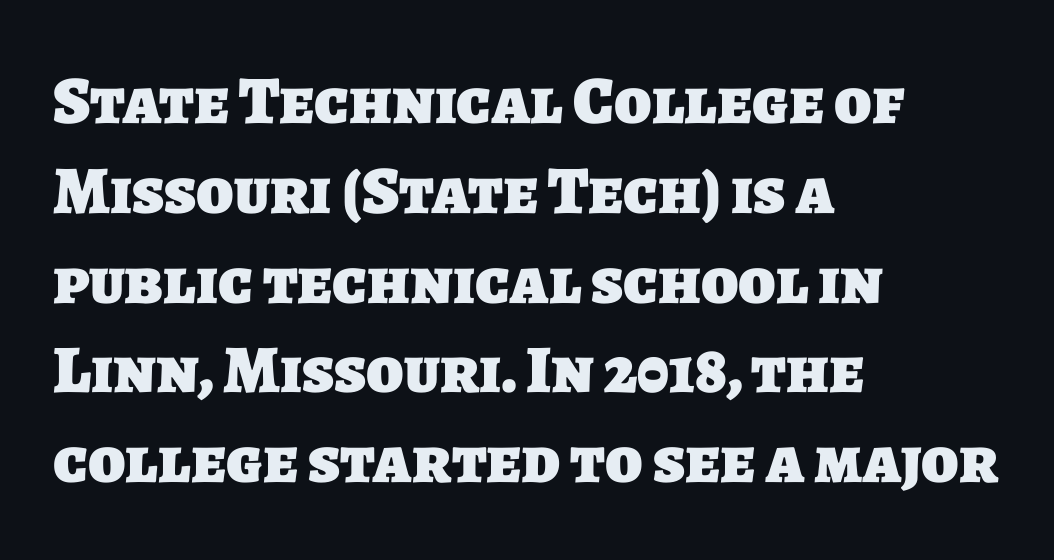
{"serif": "no", "bold": "yes", "weight": "heavy", "width": "normal", "stroke_contrast": "low", "x_height": "large", "monospaced": "no", "underline": "no", "align": "left", "line_spacing": "normal", "line_spacing_ratio": 1.32, "letter_spacing": "normal", "letter_spacing_em": 0.0, "glyph_px": 68}
